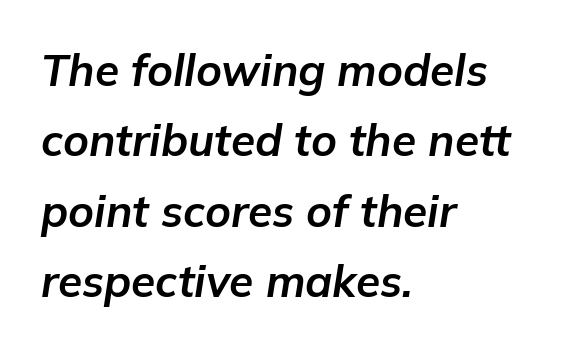
{"italic": "yes", "lean": "right", "slant_degrees": 9, "bold": "yes", "weight": "bold", "width": "normal", "stroke_contrast": "low", "x_height": "medium", "monospaced": "no", "underline": "no", "align": "left", "line_spacing": "normal", "line_spacing_ratio": 1.6, "letter_spacing": "normal", "letter_spacing_em": 0.0, "glyph_px": 44}
